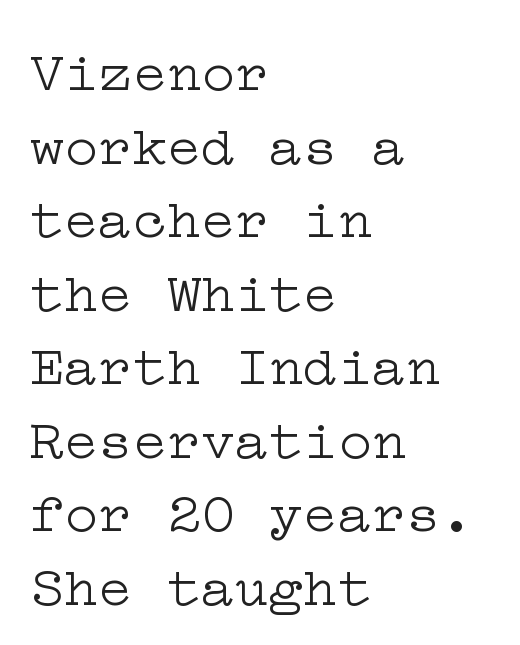
{"serif": "yes", "italic": "no", "bold": "no", "weight": "light", "width": "wide", "stroke_contrast": "low", "x_height": "medium", "underline": "no", "align": "left", "line_spacing": "normal", "line_spacing_ratio": 1.29, "letter_spacing": "normal", "letter_spacing_em": 0.0, "glyph_px": 57}
